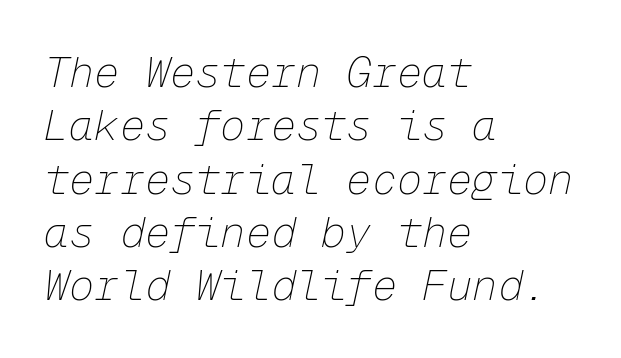
Q: Is the text bold? A: No.
Q: Is the text italic (slanted)? A: Yes, it leans right by about 12 degrees.
Q: Is the text underlined? A: No.
Q: How is the paragraph aligned? A: Left-aligned.
Q: Is the spacing between letters normal or unusually wide? A: Normal.
Q: Is the spacing between lines tight, normal or loose? A: Normal.
Q: Width (condensed, normal, or wide)? A: Normal.
Q: Stroke contrast? A: Low.
Q: x-height? A: Medium.
Q: Monospaced? A: Yes.
